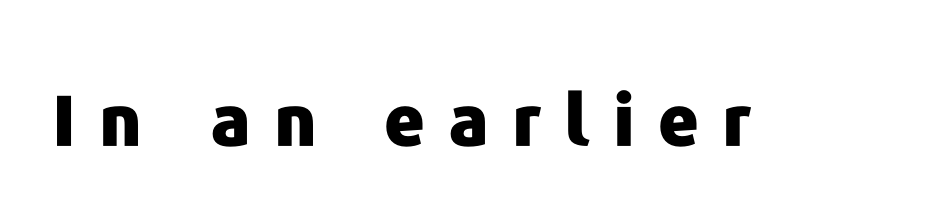
{"serif": "no", "italic": "no", "bold": "yes", "weight": "heavy", "width": "normal", "stroke_contrast": "low", "x_height": "medium", "monospaced": "no", "underline": "no", "letter_spacing": "wide", "letter_spacing_em": 0.33, "glyph_px": 70}
